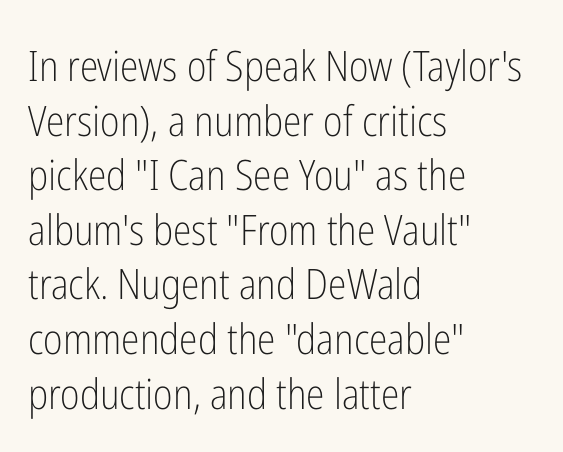
Q: Is the text bold? A: No.
Q: Is the text italic (slanted)? A: No, it is upright.
Q: Is the typeface a serif or a sans-serif typeface? A: Sans-serif.
Q: Is the text underlined? A: No.
Q: How is the paragraph aligned? A: Left-aligned.
Q: Is the spacing between letters normal or unusually wide? A: Normal.
Q: Is the spacing between lines tight, normal or loose? A: Normal.
Q: Width (condensed, normal, or wide)? A: Condensed.
Q: Stroke contrast? A: Low.
Q: x-height? A: Medium.
Q: Monospaced? A: No.
